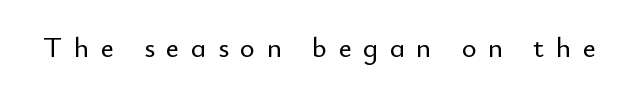
Tracking value appears strongly positive — letters spread wide. Check where the strokes stop: nothing finishes them off — pure sans. The foot of each line stays bare and open. The lettering stays uniformly vertical, giving the passage a roman look. Do the characters align in a grid? No, the font is proportional.
